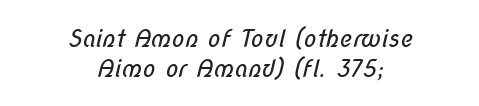
The image shows 24 px text type; set centered, line spacing 1.23x, normal letter spacing, not underlined.
